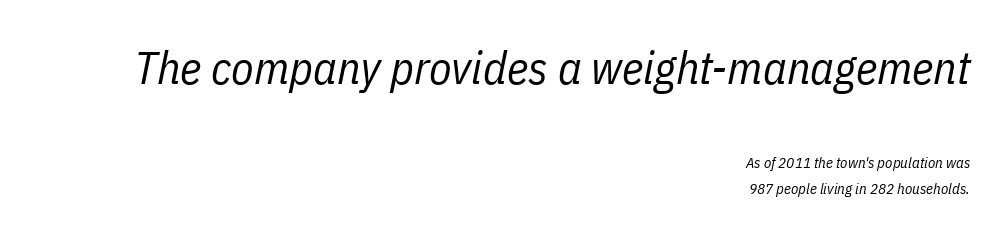
{"italic": "yes", "lean": "right", "slant_degrees": 11, "bold": "no", "weight": "regular", "width": "condensed", "stroke_contrast": "low", "x_height": "medium", "monospaced": "no", "underline": "no", "align": "right", "line_spacing_ratio": 1.72, "letter_spacing": "normal", "letter_spacing_em": 0.0, "larger_block": "first", "size_ratio": 3.07, "glyph_px": 46}
